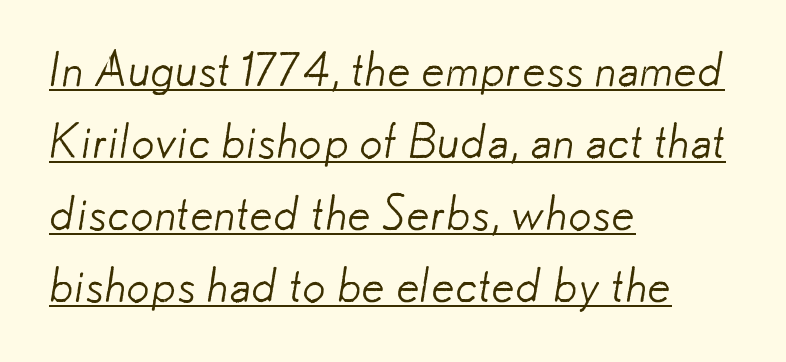
Normally led — the rows are evenly, conventionally spaced. No feet cap the strokes, marking this as sans-serif type. A rule runs beneath these lines of type. Weight: not bold — regular or lighter.
